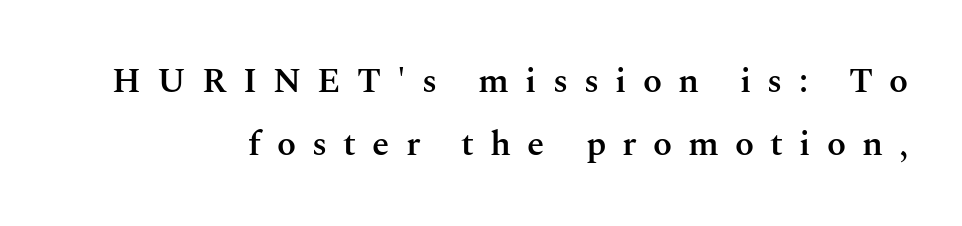
{"serif": "yes", "italic": "no", "bold": "semi", "weight": "semibold", "width": "normal", "stroke_contrast": "medium", "x_height": "medium", "monospaced": "no", "underline": "no", "line_spacing_ratio": 1.79, "letter_spacing": "wide", "letter_spacing_em": 0.46, "glyph_px": 35}
